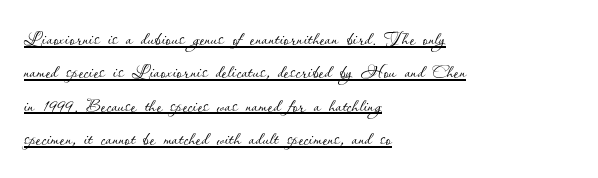
The image shows 26 px text type; set left-aligned, normal line spacing (1.28x), normal letter spacing, underlined.
